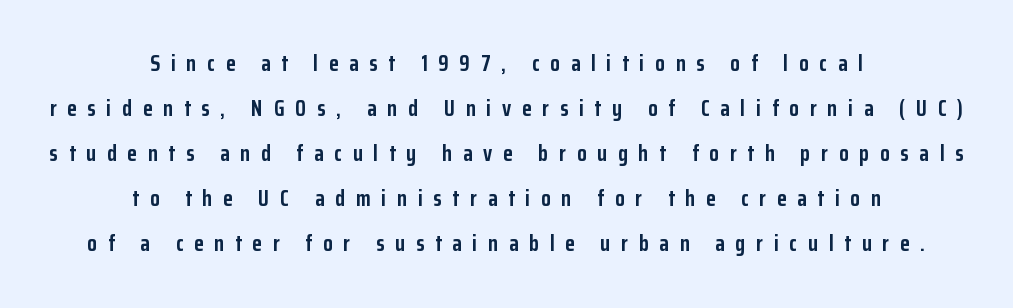
The image shows 22 px bold type, upright; set centered, loose line spacing (2.05x), unusually wide letter spacing (+0.49 em), not underlined.
